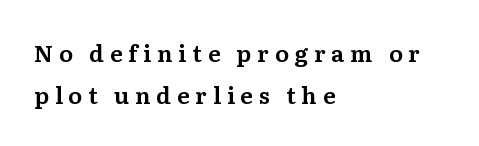
Q: Is the text italic (slanted)? A: No, it is upright.
Q: Is the text underlined? A: No.
Q: How is the paragraph aligned? A: Left-aligned.
Q: Is the spacing between letters normal or unusually wide? A: Unusually wide.
